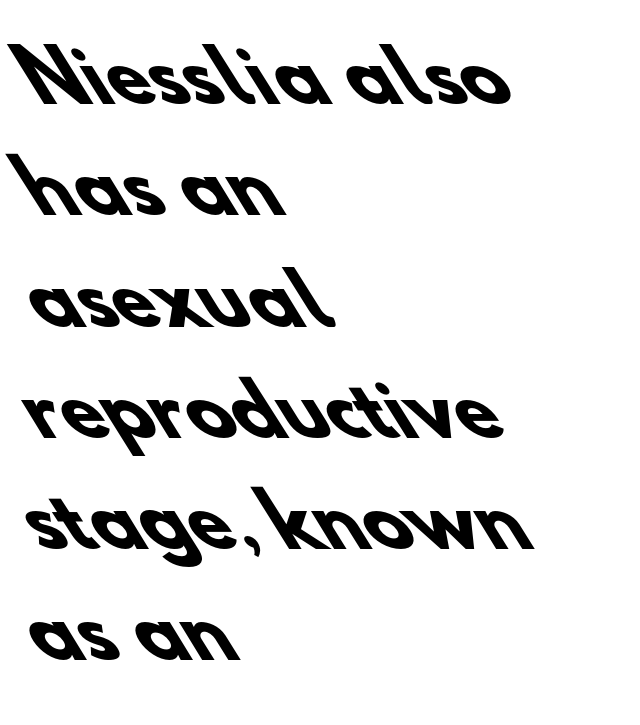
The rows are spaced the way most documents space them. These lines keep a tight, regular rhythm from letter to letter. Only glyphs here, with clear space below each row. These lines carry a lot of weight — the face is fully bold.
